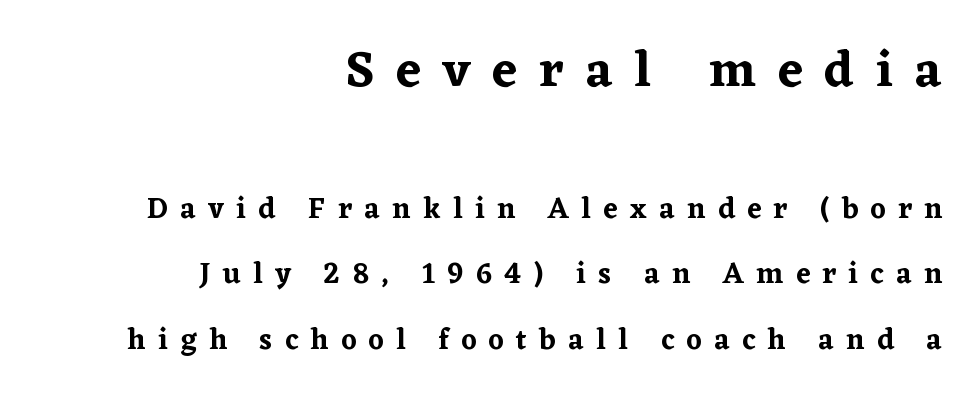
The image shows 51 px serif type, upright; set right-aligned, loose line spacing (2.27x), unusually wide letter spacing (+0.43 em), not underlined; the first (top) block is 1.76x larger; low stroke contrast and a medium x-height.
